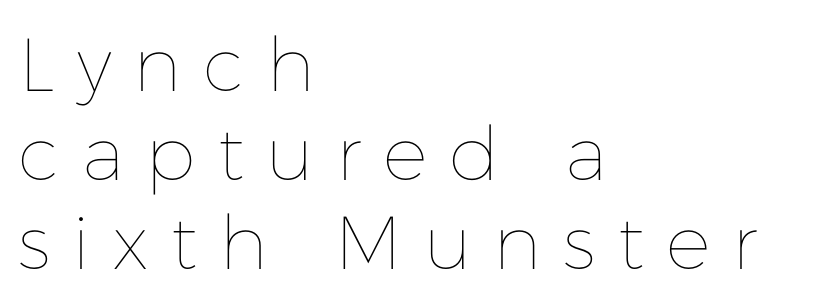
{"italic": "no", "bold": "no", "weight": "thin", "width": "normal", "stroke_contrast": "low", "x_height": "medium", "monospaced": "no", "underline": "no", "align": "left", "line_spacing_ratio": 1.19, "letter_spacing": "wide", "letter_spacing_em": 0.29, "glyph_px": 75}
